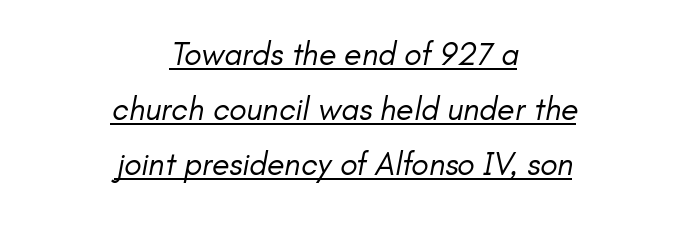
Weight: not bold — regular or lighter. These lines are rendered in a variable-pitch font. Visually the block forms a symmetrical silhouette, jagged on both flanks. Is the letter spacing exaggerated? No — it looks like the ordinary default.
